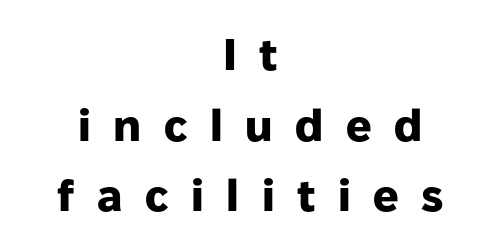
A normal amount of white space separates one row of letters from the next. The axis of the letterforms is exactly vertical. You could only call the tracking loose — the letters float apart. Quick note: underline off. Note the varied advance widths — an 'i' is clearly narrower than an 'm'. Notice how thick the strokes are: this is what a full bold looks like.
